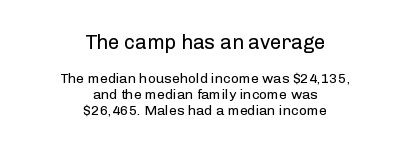
{"italic": "no", "bold": "no", "underline": "no", "align": "center", "line_spacing": "tight", "line_spacing_ratio": 1.15, "letter_spacing": "normal", "letter_spacing_em": 0.0, "larger_block": "first", "size_ratio": 1.43, "glyph_px": 20}
